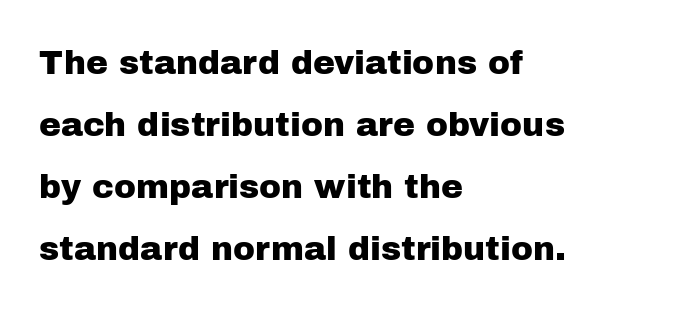
Caption: standard tracking, unaltered. Does the type have serifs? No, each stem ends abruptly. Posture: straight, roman, zero tilt. Looks like regular typesetting: each glyph gets only the width it needs. The typesetter chose a ragged-right arrangement here.
